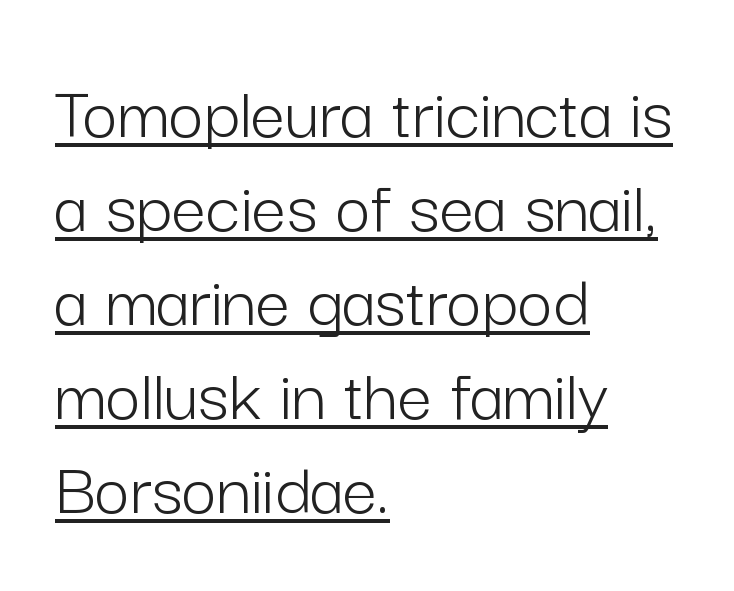
The image shows 77 px light sans-serif type, upright; set left-aligned, line spacing 1.22x, normal letter spacing, underlined; low stroke contrast and a medium x-height.
